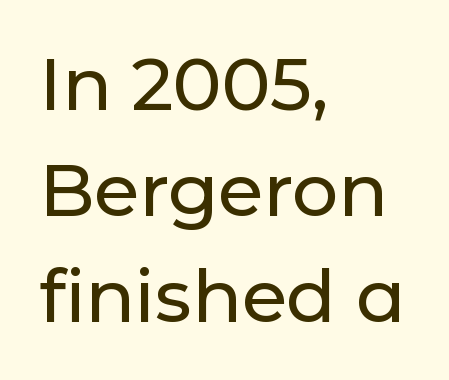
No word sits above an underline. Nobody touched the tracking dial on this one. Is the block centered? No — it sits flush against the left margin. Serifs: no, the terminals of the letterforms are clean. The letters advance in unequal steps, a hallmark of proportional type. If you drew a line through each stem, it would be perfectly vertical.
